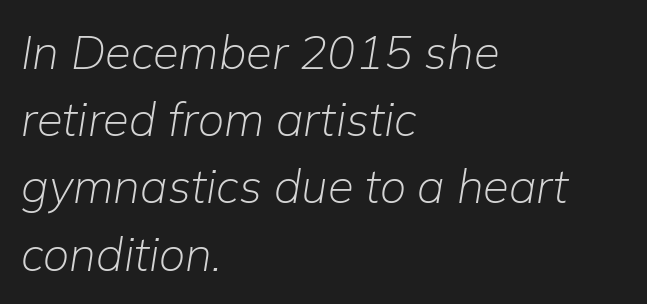
{"italic": "yes", "lean": "right", "slant_degrees": 9, "bold": "no", "weight": "light", "width": "normal", "stroke_contrast": "low", "x_height": "medium", "monospaced": "no", "underline": "no", "align": "left", "line_spacing": "normal", "line_spacing_ratio": 1.43, "letter_spacing": "normal", "letter_spacing_em": 0.0, "glyph_px": 47}
